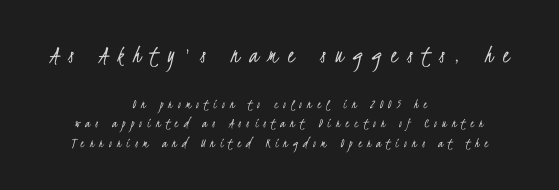
{"bold": "no", "underline": "no", "align": "center", "line_spacing": "normal", "line_spacing_ratio": 1.39, "letter_spacing": "wide", "letter_spacing_em": 0.38, "larger_block": "first", "size_ratio": 1.86, "glyph_px": 26}
